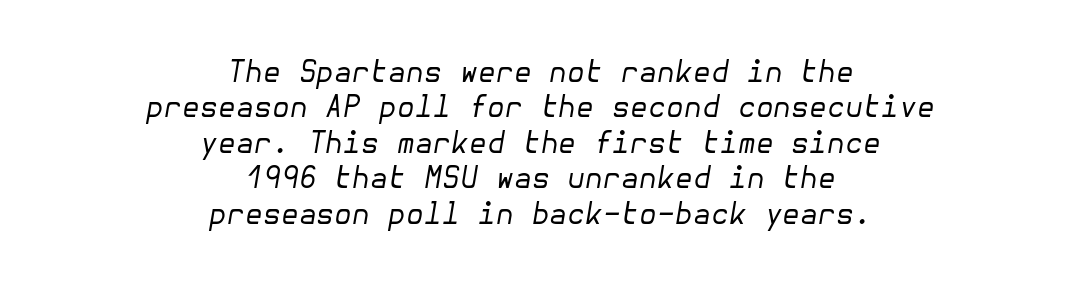
The face used here is rendered with its standard letterfit. The lines in this sample share a center point and differ in where they start and stop. The cut favours lightness, reaching ordinary text weight at its darkest. Only glyphs here, with clear space below each row. The whole block is typeset with a tilt.
